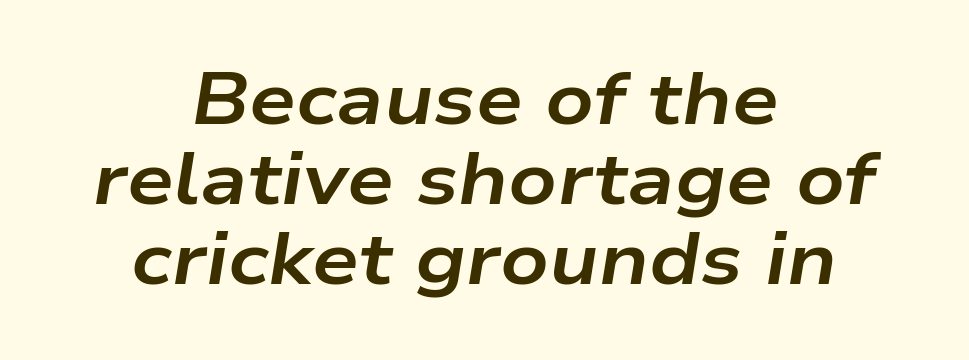
{"italic": "yes", "lean": "right", "slant_degrees": 9, "bold": "yes", "weight": "bold", "width": "wide", "stroke_contrast": "low", "x_height": "medium", "monospaced": "no", "underline": "no", "align": "center", "line_spacing": "tight", "line_spacing_ratio": 1.08, "letter_spacing": "normal", "letter_spacing_em": 0.0, "glyph_px": 74}
